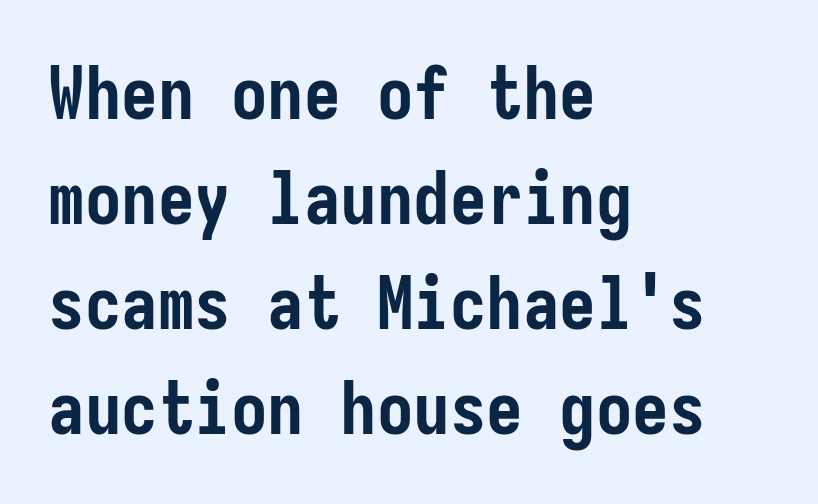
The image shows 73 px semibold, condensed sans-serif type, upright; set left-aligned, normal line spacing (1.44x), normal letter spacing, not underlined; low stroke contrast and a medium x-height.
